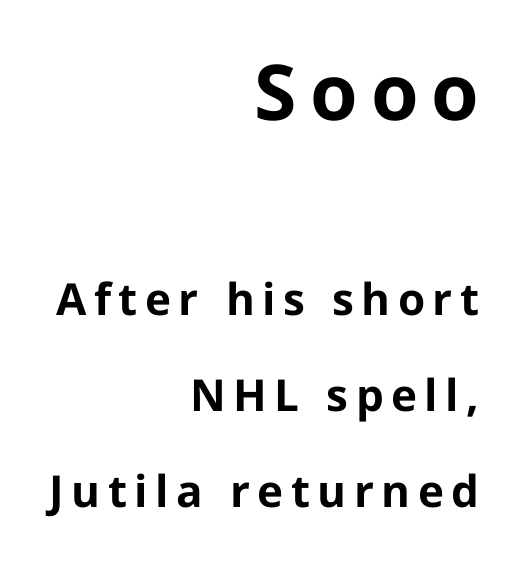
The line-height multiplier appears high, well above default. The lines are quadded right. A typesetter would label this face a sans. Plenty of ink on the page — the face is bold. Each letter keeps its own natural width here, so spacing adapts to shape. Notice how the stems are strictly vertical — no italics here.
